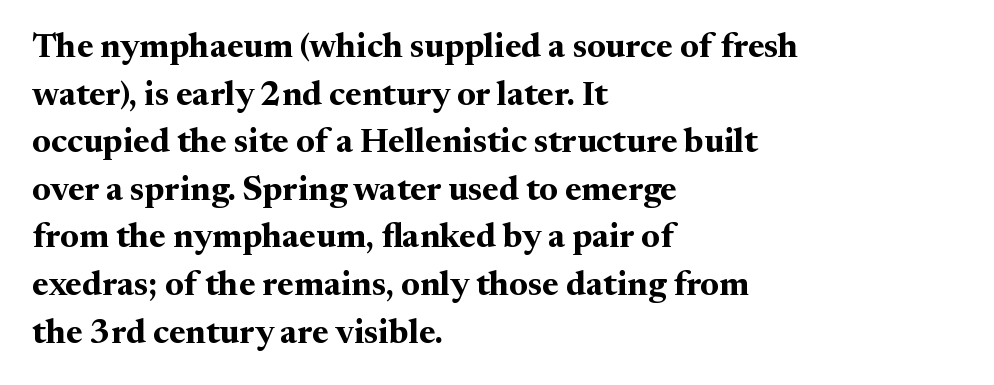
The image shows 34 px bold serif type, upright; set left-aligned, normal line spacing (1.4x), normal letter spacing, not underlined; medium stroke contrast and a medium x-height.
